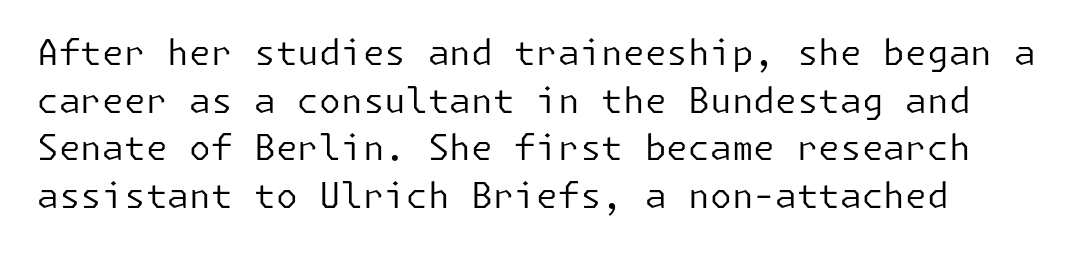
Leading matches the norm, producing a regular column. Characters follow at the spacing the type designer built in. No chunkiness to these letters — they're not bold. Alignment: flush left. Check where the strokes stop: nothing finishes them off — pure sans. Has an underline been added? It has not.
